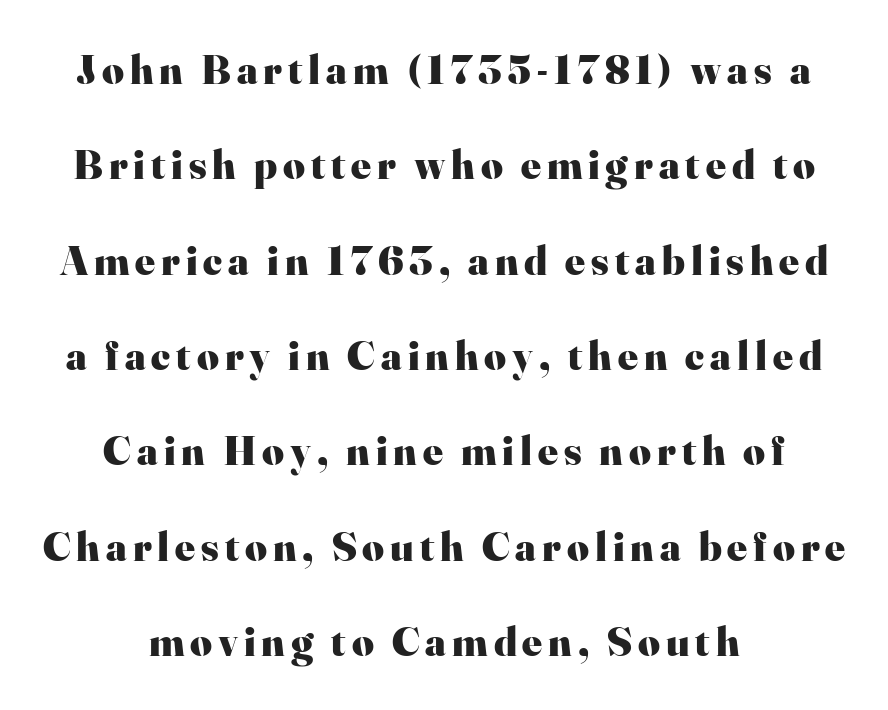
The image shows 42 px heavy serif type, upright; set centered, loose line spacing (2.27x), not underlined; high stroke contrast and a small x-height.
